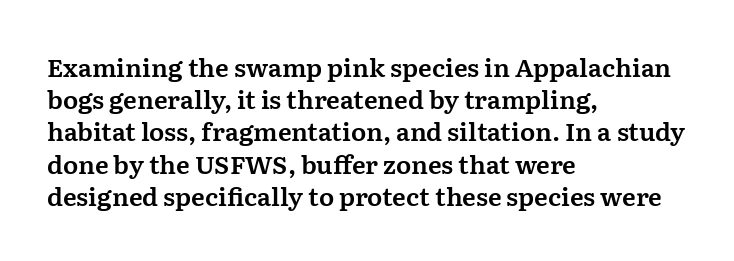
Q: Is the text italic (slanted)? A: No, it is upright.
Q: Is the text underlined? A: No.
Q: How is the paragraph aligned? A: Left-aligned.
Q: Is the spacing between letters normal or unusually wide? A: Normal.
Q: Is the spacing between lines tight, normal or loose? A: Normal.
